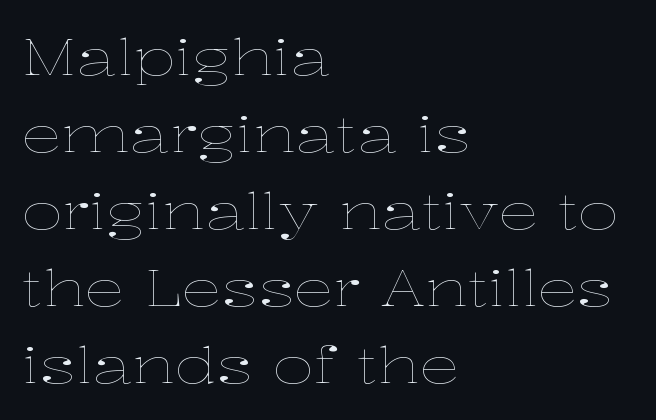
The image shows 50 px thin, wide type, upright; set left-aligned, normal line spacing (1.54x), normal letter spacing, not underlined; low stroke contrast and a medium x-height.
